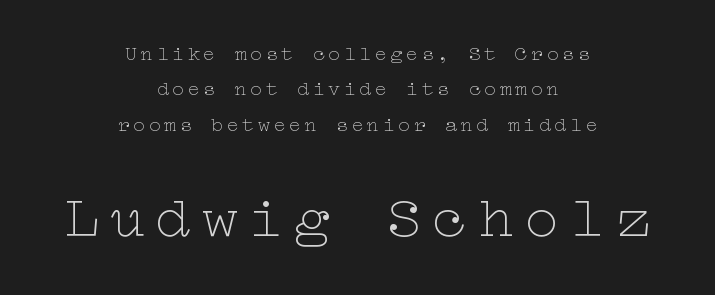
Q: Is the text bold? A: No.
Q: Is the text italic (slanted)? A: No, it is upright.
Q: Is the text underlined? A: No.
Q: How is the paragraph aligned? A: Centered.
Q: Which block of text is set in a larger size, the first (top) or the second (bottom)? A: The second (bottom) one.
Q: Width (condensed, normal, or wide)? A: Wide.
Q: Stroke contrast? A: Low.
Q: x-height? A: Medium.
